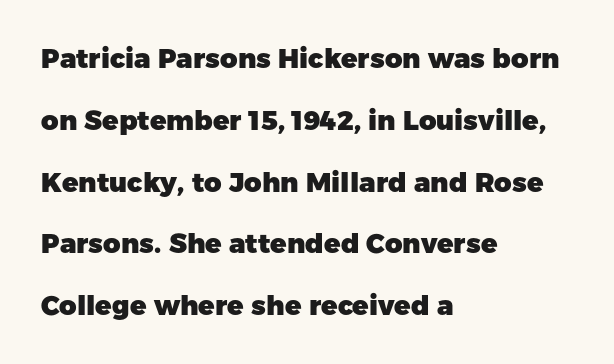
Q: Is the text bold? A: Yes.
Q: Is the text italic (slanted)? A: No, it is upright.
Q: Is the text underlined? A: No.
Q: How is the paragraph aligned? A: Left-aligned.
Q: Is the spacing between letters normal or unusually wide? A: Normal.
Q: Is the spacing between lines tight, normal or loose? A: Loose.
